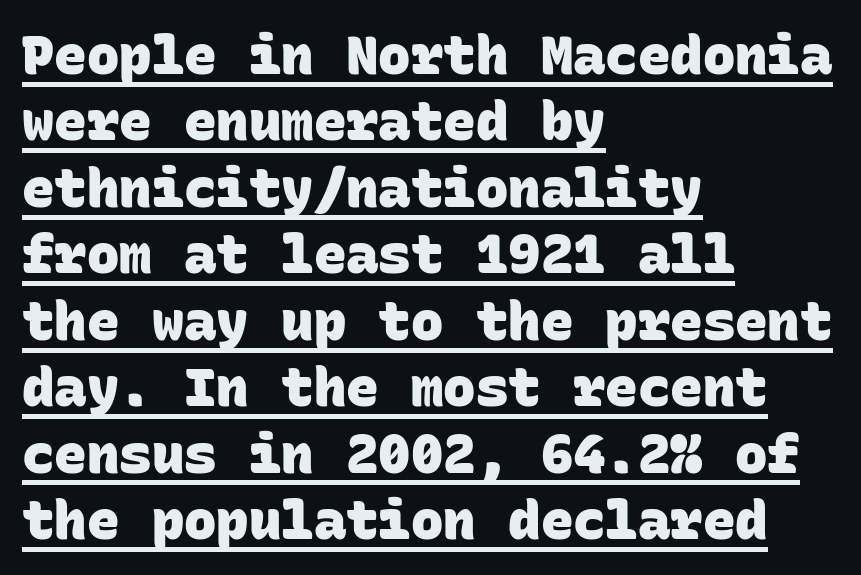
Q: Is the text bold? A: Yes.
Q: Is the typeface a serif or a sans-serif typeface? A: Sans-serif.
Q: Is the text underlined? A: Yes.
Q: How is the paragraph aligned? A: Left-aligned.
Q: Is the spacing between letters normal or unusually wide? A: Normal.
Q: Width (condensed, normal, or wide)? A: Normal.
Q: Stroke contrast? A: Low.
Q: x-height? A: Large.
Q: Monospaced? A: Yes.
